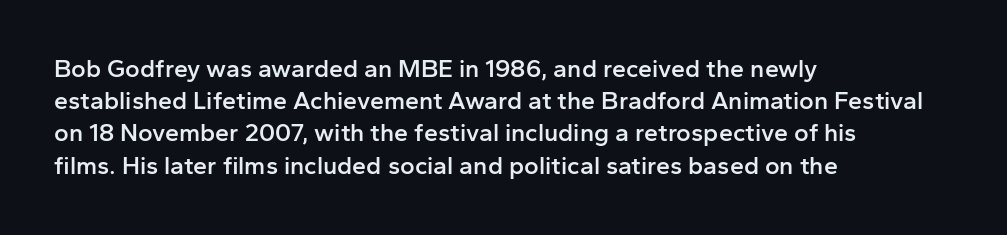
Q: Is the text bold? A: Semi-bold.
Q: Is the text italic (slanted)? A: No, it is upright.
Q: Is the text underlined? A: No.
Q: How is the paragraph aligned? A: Left-aligned.
Q: Is the spacing between letters normal or unusually wide? A: Normal.
Q: Is the spacing between lines tight, normal or loose? A: Normal.
